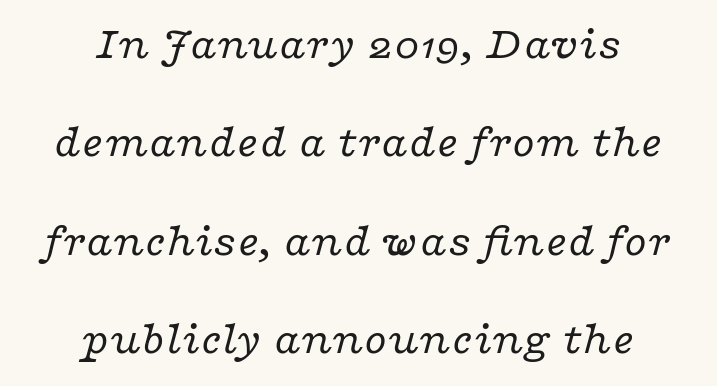
Layout note: lines centered. Note the varied advance widths — an 'i' is clearly narrower than an 'm'. A clean baseline with only descenders dipping below it. Does extra space separate the letters? No, they use regular spacing.
